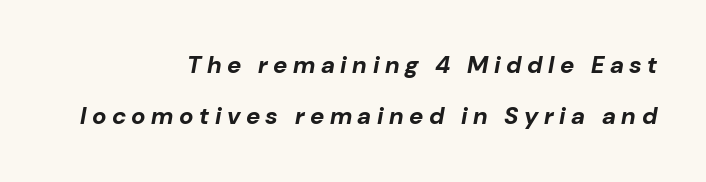
The image shows 24 px bold type, italic (leaning right); set right-aligned, loose line spacing (2.13x), unusually wide letter spacing (+0.23 em), not underlined.
